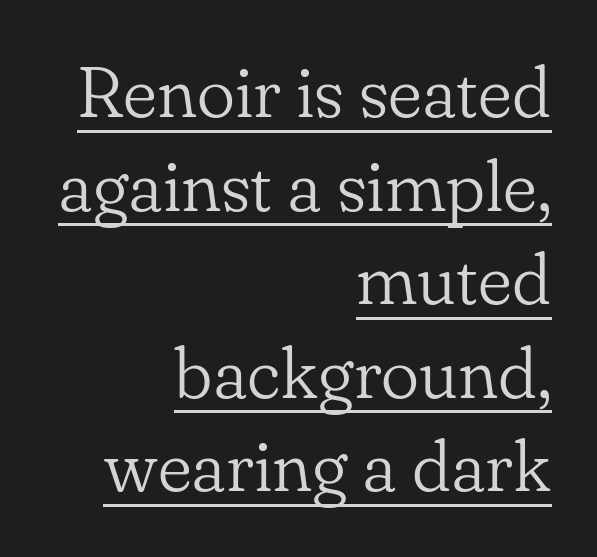
Q: Is the text bold? A: No.
Q: Is the text italic (slanted)? A: No, it is upright.
Q: Is the typeface a serif or a sans-serif typeface? A: Serif.
Q: Is the text underlined? A: Yes.
Q: How is the paragraph aligned? A: Right-aligned.
Q: Is the spacing between letters normal or unusually wide? A: Normal.
Q: Is the spacing between lines tight, normal or loose? A: Normal.
Q: Width (condensed, normal, or wide)? A: Normal.
Q: Stroke contrast? A: Low.
Q: x-height? A: Small.
Q: Monospaced? A: No.
